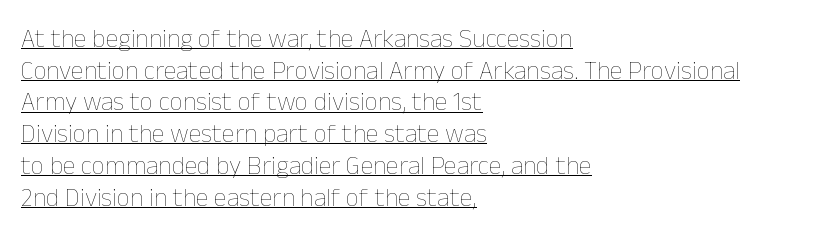
The image shows 26 px text type, upright; set left-aligned, line spacing 1.22x, normal letter spacing, underlined.
